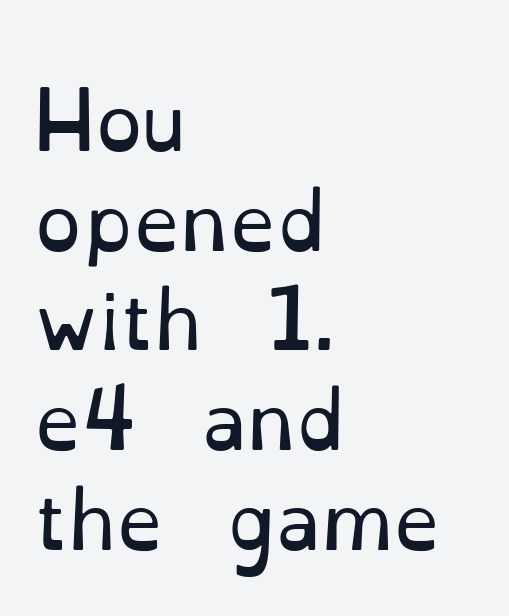
{"serif": "yes", "italic": "no", "bold": "no", "weight": "regular", "width": "normal", "stroke_contrast": "low", "x_height": "small", "monospaced": "no", "underline": "no", "align": "left", "line_spacing": "normal", "line_spacing_ratio": 1.33, "letter_spacing": "normal", "letter_spacing_em": 0.0, "glyph_px": 75}
